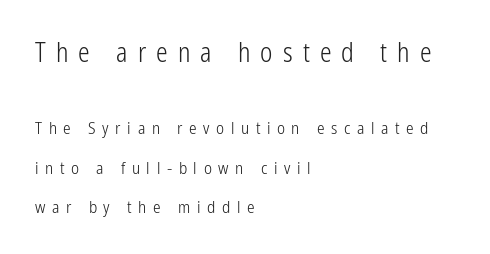
What's the leading like? Stretched, with rows far apart. A student would call this left alignment; a typographer would say flush left, rag right. Weight: regular or lighter. Has an underline been added? It has not. The emphasis by scale lands on block number one, above. Upright lettering throughout.
